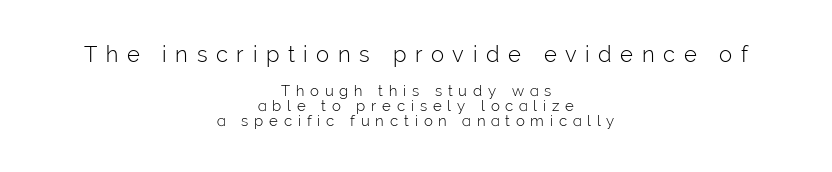
The image shows 22 px text type, upright; set centered, tight line spacing (1.01x), unusually wide letter spacing (+0.39 em), not underlined; the first (top) block is 1.47x larger.
